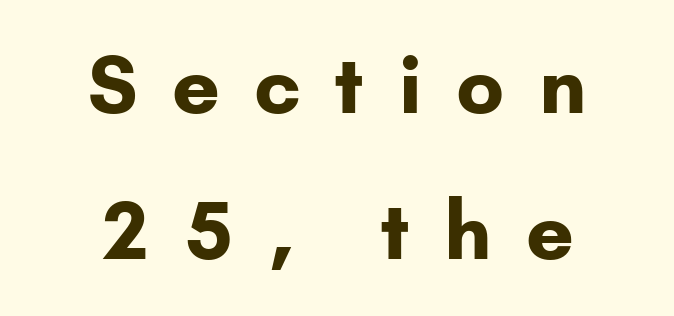
{"serif": "no", "italic": "no", "bold": "yes", "weight": "bold", "width": "normal", "stroke_contrast": "low", "x_height": "small", "monospaced": "no", "underline": "no", "align": "center", "line_spacing_ratio": 1.85, "letter_spacing": "wide", "letter_spacing_em": 0.45, "glyph_px": 79}
